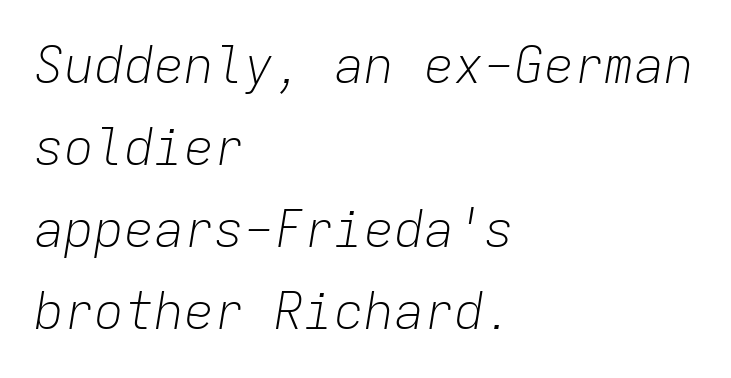
The image shows 50 px light type, italic (leaning right), monospaced; set left-aligned, normal line spacing (1.64x), normal letter spacing, not underlined; low stroke contrast and a medium x-height.
